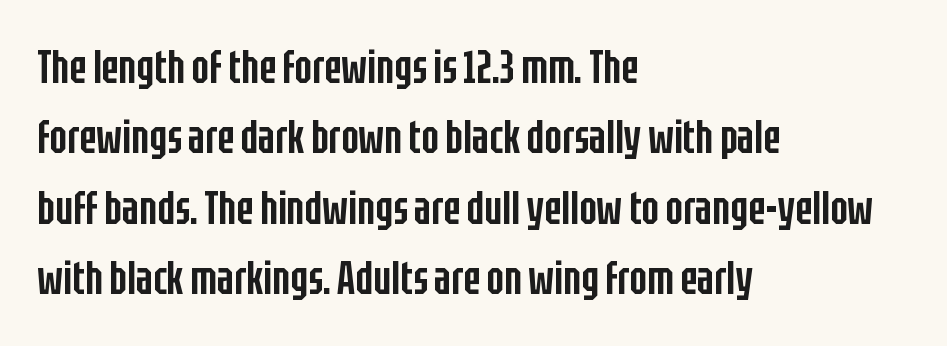
{"serif": "no", "italic": "no", "bold": "semi", "weight": "semibold", "width": "condensed", "stroke_contrast": "low", "x_height": "large", "monospaced": "no", "underline": "no", "align": "left", "line_spacing": "normal", "line_spacing_ratio": 1.53, "letter_spacing": "normal", "letter_spacing_em": 0.0, "glyph_px": 46}
